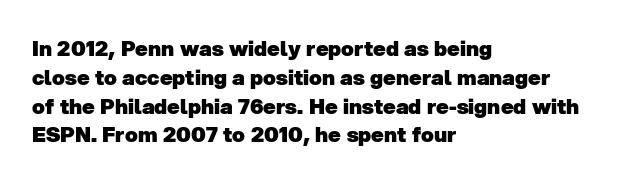
{"bold": "yes", "underline": "no", "align": "left", "line_spacing": "normal", "line_spacing_ratio": 1.37, "letter_spacing": "normal", "letter_spacing_em": 0.0, "glyph_px": 21}
